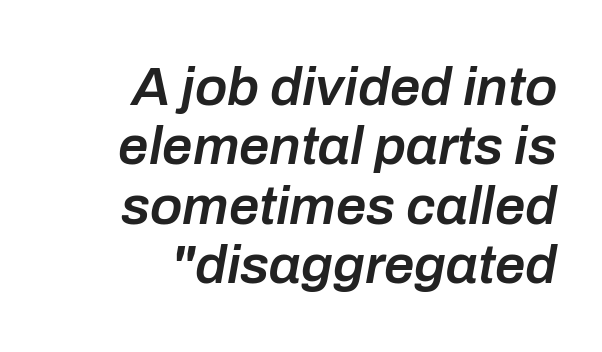
Q: Is the text bold? A: Semi-bold.
Q: Is the text italic (slanted)? A: Yes, it leans right by about 10 degrees.
Q: Is the text underlined? A: No.
Q: How is the paragraph aligned? A: Right-aligned.
Q: Is the spacing between letters normal or unusually wide? A: Normal.
Q: Is the spacing between lines tight, normal or loose? A: Tight.
Q: Width (condensed, normal, or wide)? A: Normal.
Q: Stroke contrast? A: Low.
Q: x-height? A: Medium.
Q: Monospaced? A: No.
